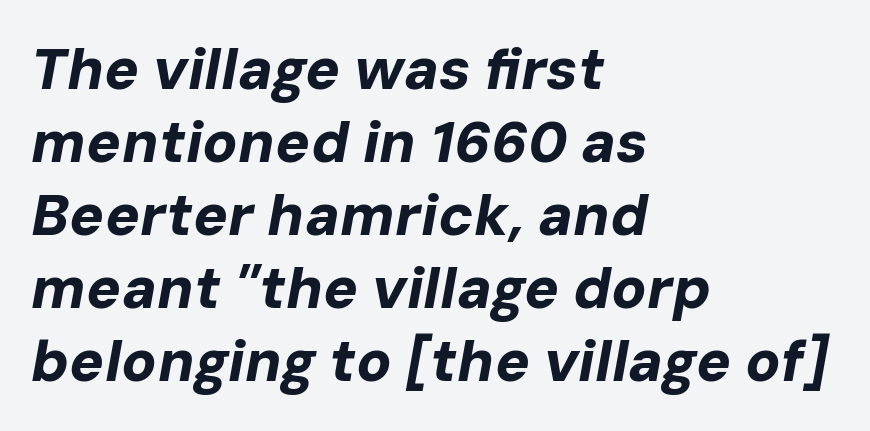
The image shows 58 px bold type, italic (leaning right); set left-aligned, normal line spacing (1.26x), normal letter spacing, not underlined; low stroke contrast and a medium x-height.
